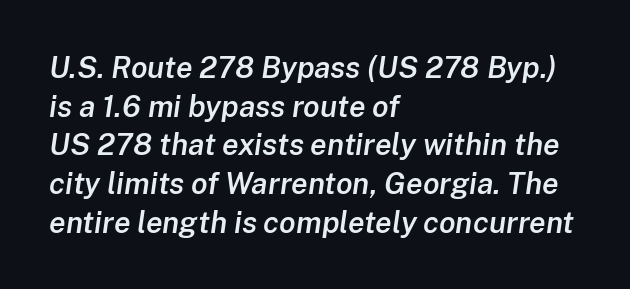
Between one letter and the next there's only the usual sliver of space. These lines sit exactly where default settings would place them. These words are printed semibold, heavier than regular yet not bold. Bare-footed words on every line. You could not count columns in this text — the font is proportionally spaced. A classic flush-left, rag-right setting is used for this passage.
